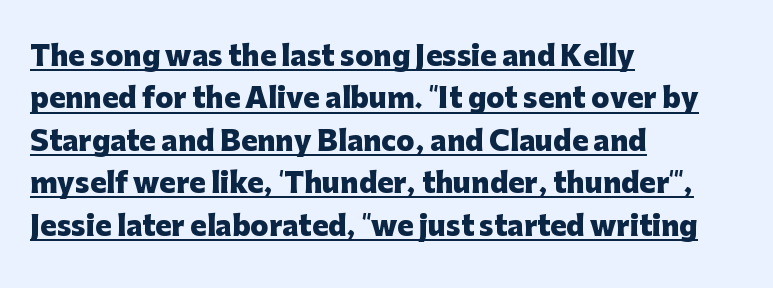
Honestly, the letter spacing is just normal — you wouldn't notice it. The letters stand upright; this is a roman face. Each glyph is drawn with heavy, bold strokes. These lines stack with their left ends in a neat column. You can see a thin bar hugging the bottom of the glyphs.
